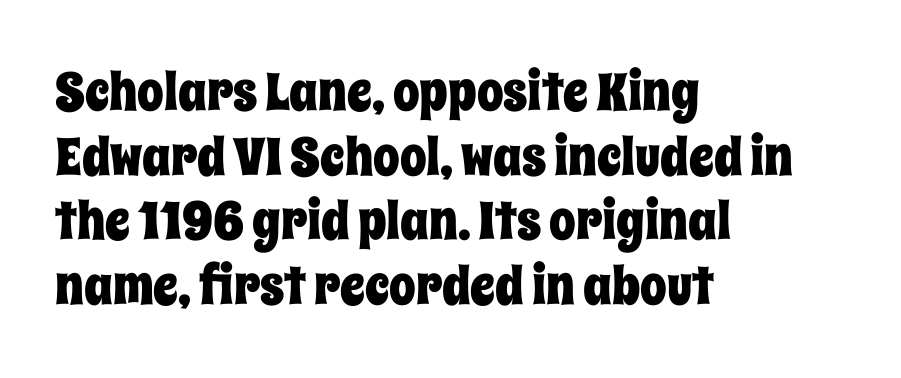
The image shows 53 px condensed type, upright; set left-aligned, line spacing 1.22x, normal letter spacing, not underlined; low stroke contrast and a large x-height.
